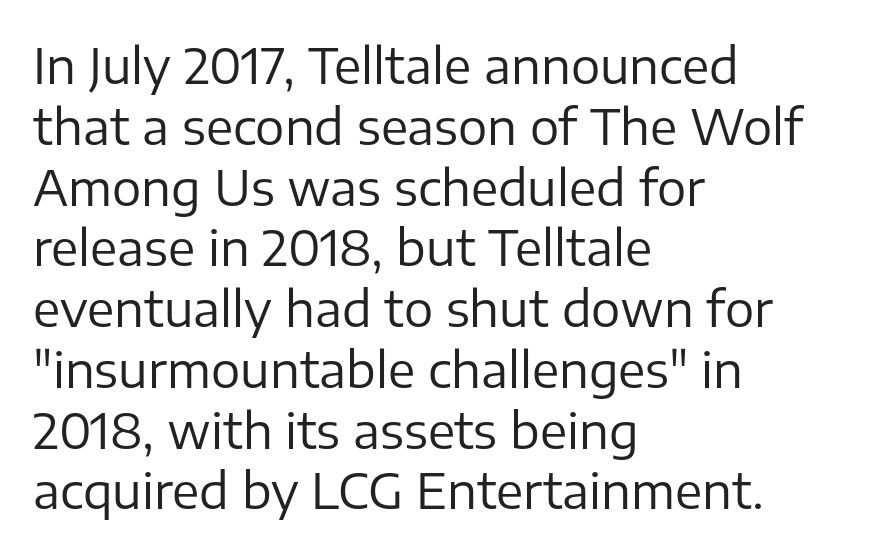
The image shows 49 px regular-weight sans-serif type, upright; set left-aligned, line spacing 1.24x, normal letter spacing, not underlined; low stroke contrast and a medium x-height.
